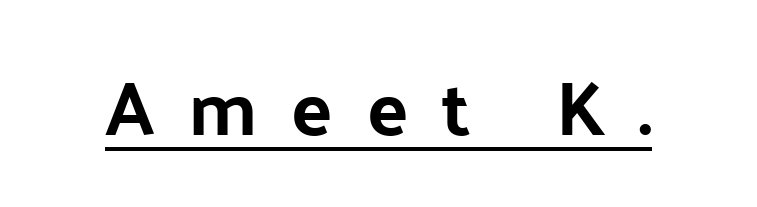
The image shows 76 px sans-serif type, upright; set unusually wide letter spacing (+0.45 em), underlined; low stroke contrast and a medium x-height.
